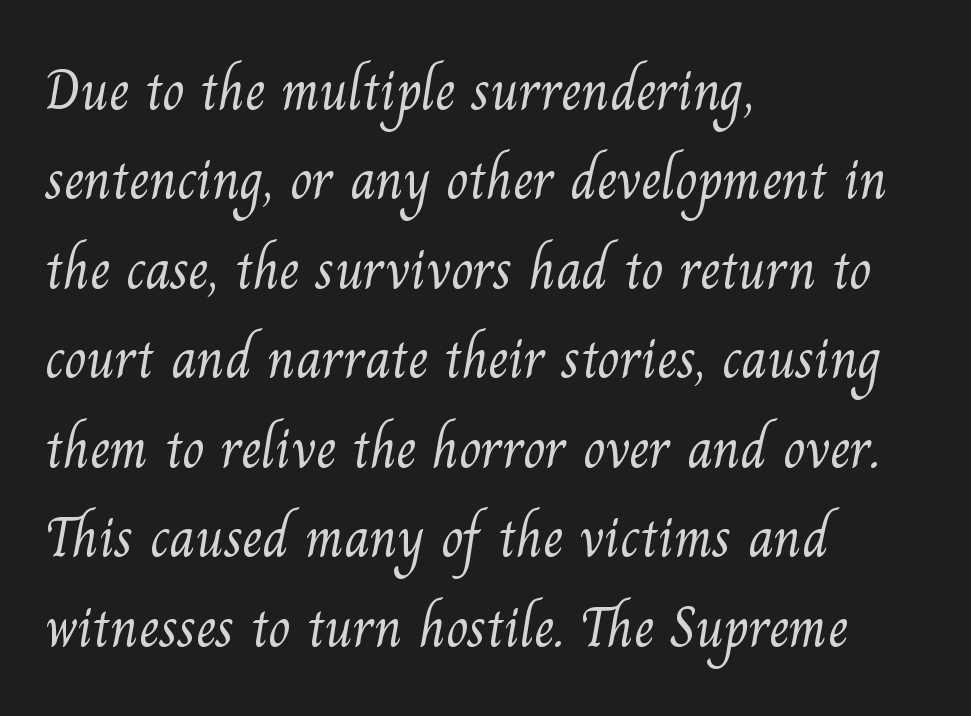
Rows of type keep a routine distance in the vertical direction. There is no visible air inserted between adjacent glyphs. The passage shown is not bold in any degree. Unlike a clean sans, this face finishes its strokes with serifs. One-word summary of the alignment: left.
